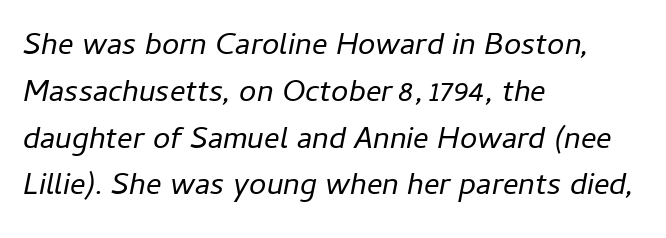
{"italic": "yes", "lean": "right", "slant_degrees": 11, "bold": "no", "weight": "regular", "width": "normal", "stroke_contrast": "low", "x_height": "medium", "monospaced": "no", "underline": "no", "align": "left", "line_spacing": "normal", "line_spacing_ratio": 1.51, "letter_spacing": "normal", "letter_spacing_em": 0.0, "glyph_px": 31}
